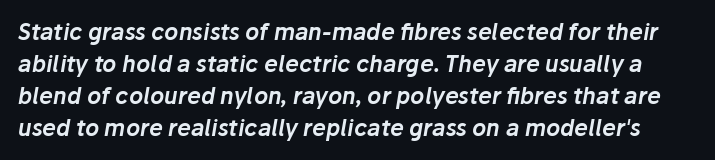
This rendering features lettering with no underline. The specimen reads as italic at a glance. Baseline-to-baseline distance is the conventional proportion of letter height. Tracking value appears to be zero — textbook default spacing.
